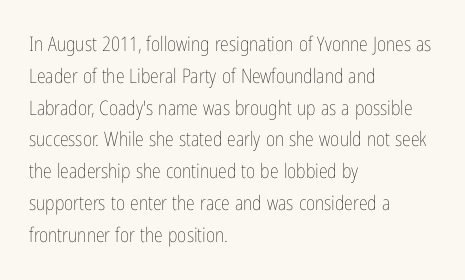
{"italic": "no", "bold": "no", "underline": "no", "align": "left", "line_spacing": "normal", "line_spacing_ratio": 1.59, "letter_spacing": "normal", "letter_spacing_em": 0.0, "glyph_px": 20}
